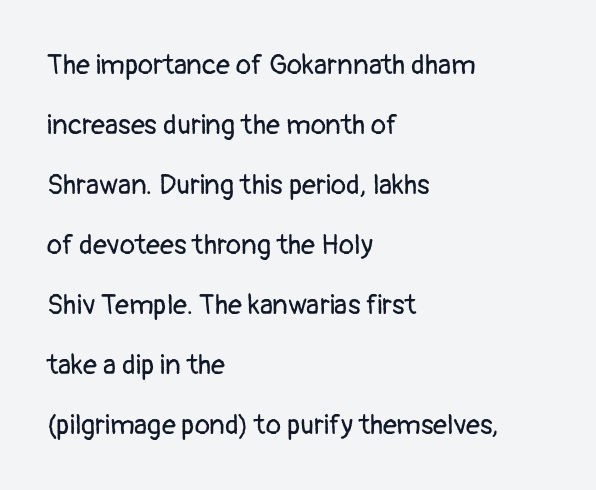
{"serif": "no", "italic": "no", "bold": "no", "weight": "regular", "width": "normal", "stroke_contrast": "low", "x_height": "medium", "monospaced": "no", "underline": "no", "align": "left", "line_spacing": "loose", "line_spacing_ratio": 2.14, "letter_spacing": "normal", "letter_spacing_em": 0.0, "glyph_px": 28}
